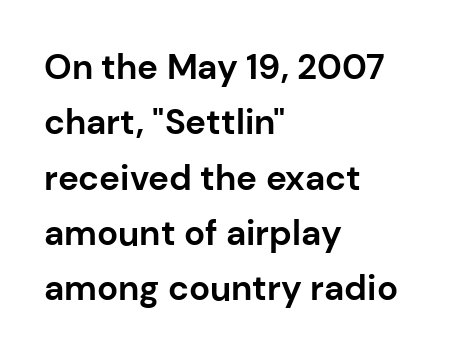
Q: Is the text bold? A: Yes.
Q: Is the text italic (slanted)? A: No, it is upright.
Q: Is the typeface a serif or a sans-serif typeface? A: Sans-serif.
Q: Is the text underlined? A: No.
Q: How is the paragraph aligned? A: Left-aligned.
Q: Is the spacing between letters normal or unusually wide? A: Normal.
Q: Is the spacing between lines tight, normal or loose? A: Normal.
Q: Width (condensed, normal, or wide)? A: Normal.
Q: Stroke contrast? A: Low.
Q: x-height? A: Medium.
Q: Monospaced? A: No.
